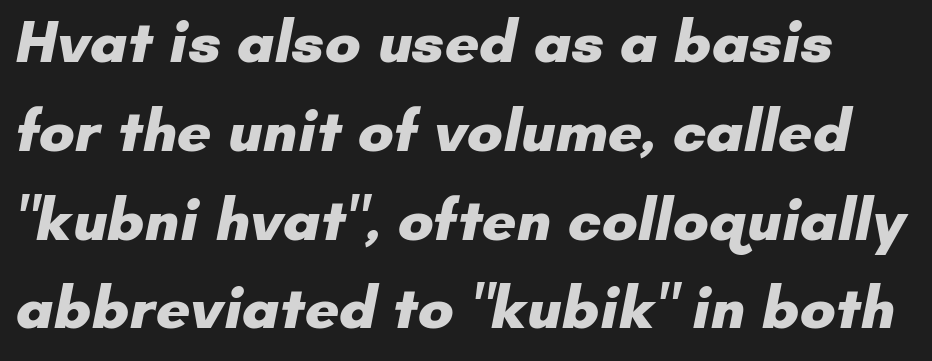
The image shows 60 px heavy sans-serif type; set normal line spacing (1.48x), normal letter spacing, not underlined; low stroke contrast and a small x-height.
